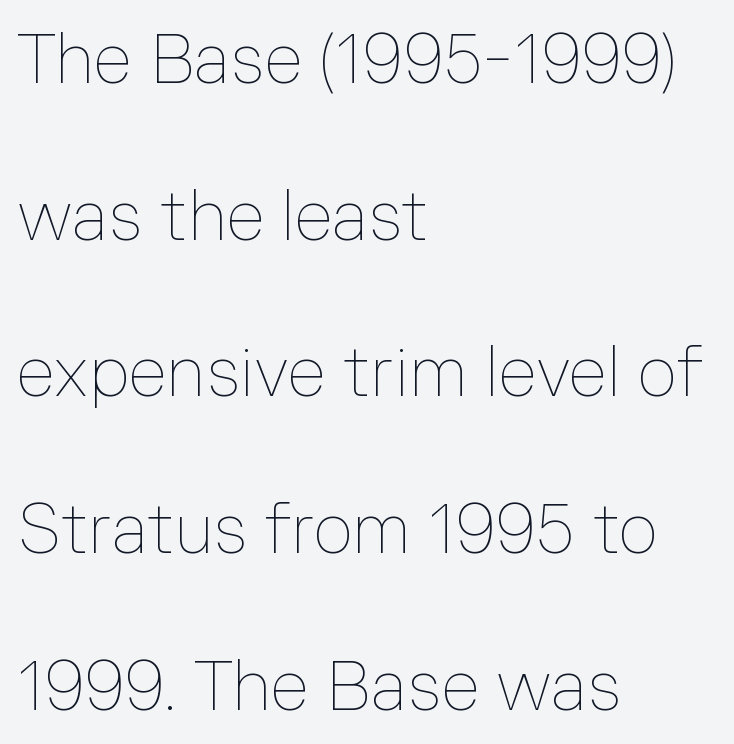
This block would shrink considerably if given ordinary leading; it's expanded now. Check the space under the baseline: it is left empty. Leftover space on each line is placed entirely after the last word. Stems here are at most as thick as an everyday book face. Varying glyph widths throughout — classic text-font behaviour. Nobody touched the tracking dial on this one.
